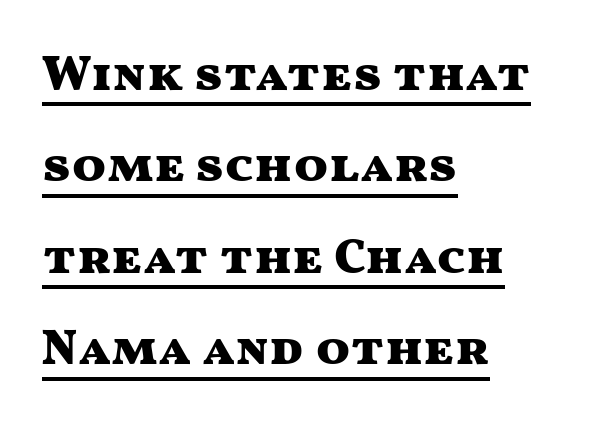
The image shows 50 px heavy, wide sans-serif type, upright; set left-aligned, line spacing 1.83x, normal letter spacing, underlined; medium stroke contrast and a medium x-height.
